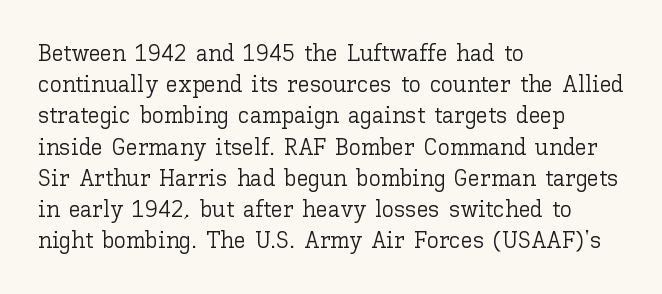
The ragged edge is on the right, which tells us the setting is flush left. The passage shown is not underscored anywhere. These lines were composed using upright roman letters. This sample uses plain, unmodified letter spacing. Reading down the column, the eye jumps a familiar distance to each next line.
